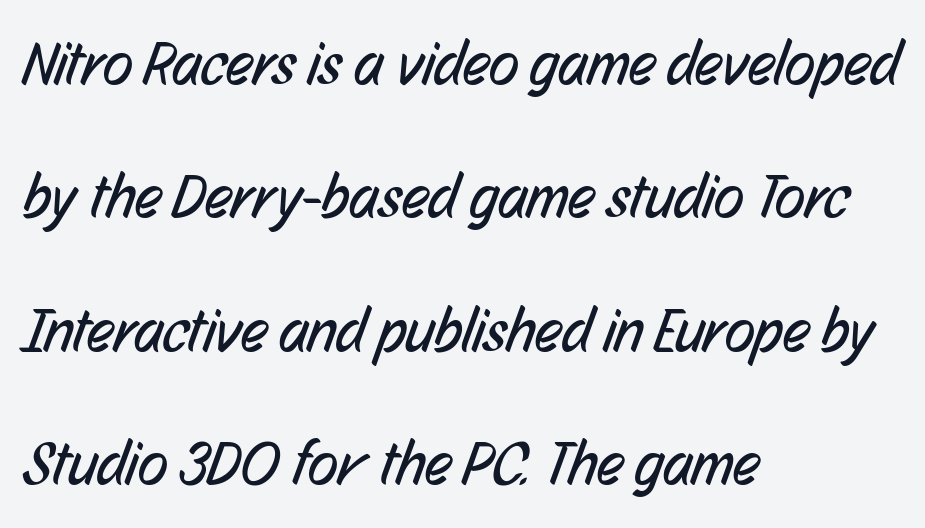
{"serif": "no", "bold": "no", "weight": "regular", "width": "condensed", "stroke_contrast": "low", "x_height": "medium", "monospaced": "no", "underline": "no", "align": "left", "line_spacing": "loose", "line_spacing_ratio": 2.15, "letter_spacing": "normal", "letter_spacing_em": 0.0, "glyph_px": 62}
